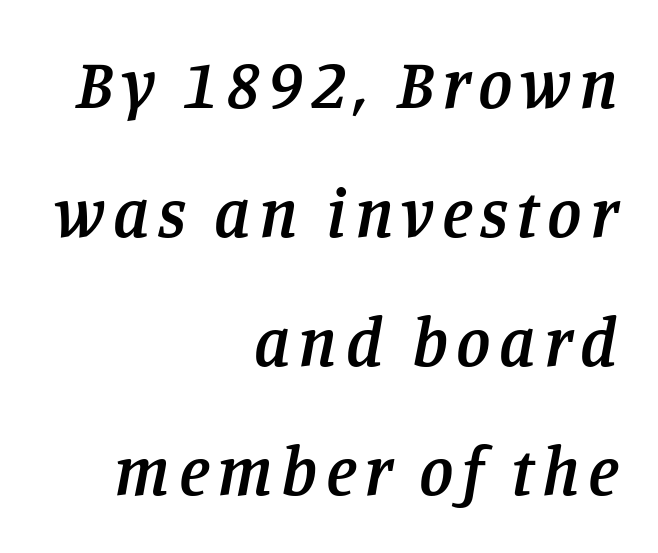
Q: Is the text bold? A: Semi-bold.
Q: Is the text italic (slanted)? A: Yes, it leans right by about 11 degrees.
Q: Is the typeface a serif or a sans-serif typeface? A: Serif.
Q: Is the text underlined? A: No.
Q: How is the paragraph aligned? A: Right-aligned.
Q: Width (condensed, normal, or wide)? A: Normal.
Q: Stroke contrast? A: Low.
Q: x-height? A: Large.
Q: Monospaced? A: No.
